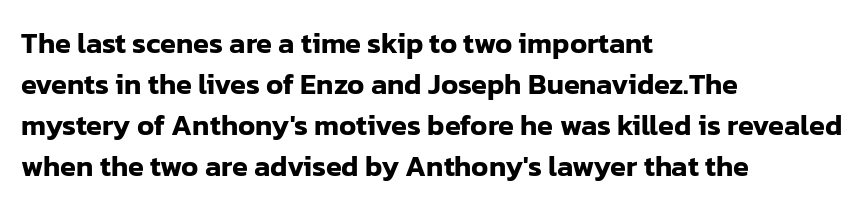
{"serif": "no", "italic": "no", "width": "normal", "stroke_contrast": "low", "x_height": "medium", "monospaced": "no", "underline": "no", "align": "left", "line_spacing": "normal", "line_spacing_ratio": 1.41, "letter_spacing": "normal", "letter_spacing_em": 0.0, "glyph_px": 29}
